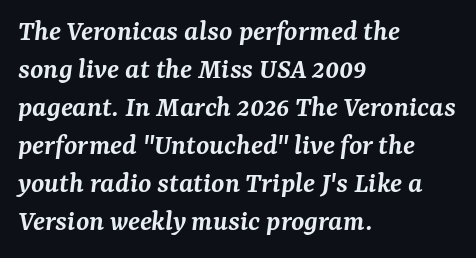
Q: Is the text bold? A: Semi-bold.
Q: Is the text italic (slanted)? A: Yes, it leans right by about 7 degrees.
Q: Is the typeface a serif or a sans-serif typeface? A: Serif.
Q: Is the text underlined? A: No.
Q: How is the paragraph aligned? A: Left-aligned.
Q: Is the spacing between letters normal or unusually wide? A: Normal.
Q: Is the spacing between lines tight, normal or loose? A: Normal.
Q: Width (condensed, normal, or wide)? A: Normal.
Q: Stroke contrast? A: Medium.
Q: x-height? A: Medium.
Q: Monospaced? A: No.
